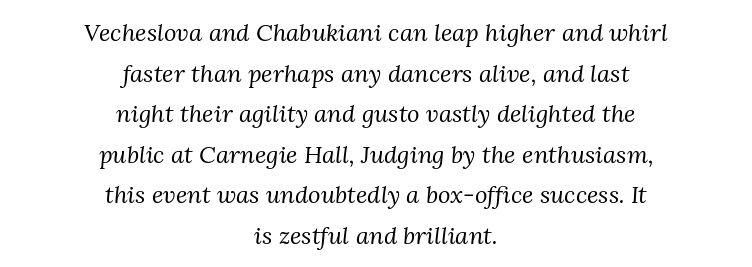
{"italic": "yes", "lean": "right", "slant_degrees": 3, "bold": "no", "underline": "no", "align": "center", "line_spacing": "normal", "line_spacing_ratio": 1.69, "letter_spacing": "normal", "letter_spacing_em": 0.0, "glyph_px": 24}
